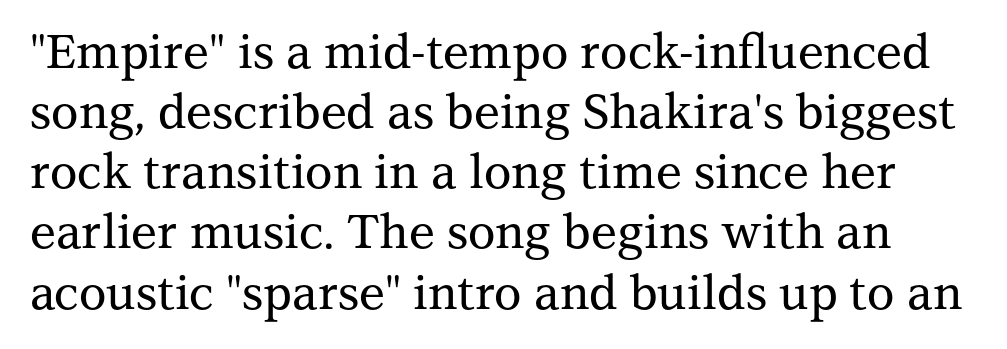
The image shows 47 px serif type, upright; set normal line spacing (1.28x), normal letter spacing, not underlined; medium stroke contrast and a medium x-height.
